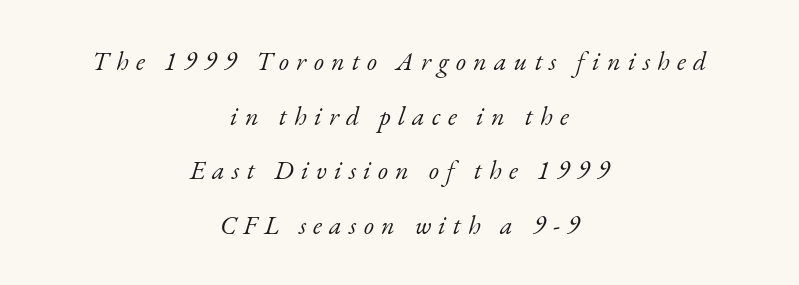
{"italic": "yes", "lean": "right", "slant_degrees": 17, "bold": "no", "underline": "no", "align": "center", "line_spacing": "loose", "line_spacing_ratio": 2.1, "letter_spacing": "wide", "letter_spacing_em": 0.28, "glyph_px": 26}
